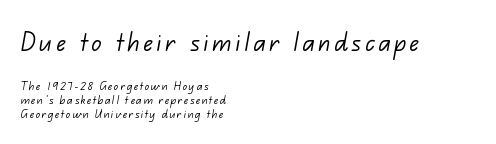
{"serif": "no", "bold": "no", "weight": "light", "width": "normal", "stroke_contrast": "low", "x_height": "small", "monospaced": "no", "underline": "no", "align": "left", "line_spacing": "tight", "line_spacing_ratio": 0.98, "larger_block": "first", "size_ratio": 2.21, "glyph_px": 31}
